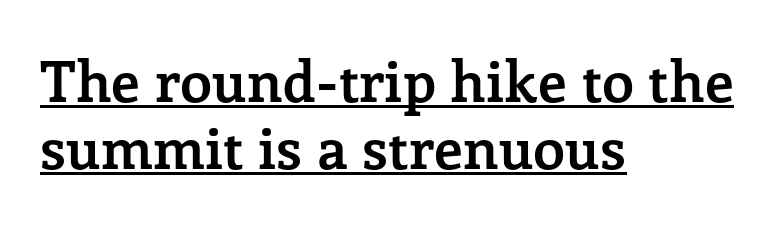
Compared with an ordinary text face, these strokes are far heavier — a full bold. The rendered words wear a rule along their underside. Each letter's strokes conclude with small projecting serifs. A typesetter would mark this as roman, not italic. Note the varied advance widths — an 'i' is clearly narrower than an 'm'.
